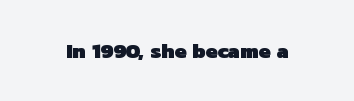
Q: Is the text bold? A: Yes.
Q: Is the text underlined? A: No.
Q: Is the spacing between letters normal or unusually wide? A: Normal.
